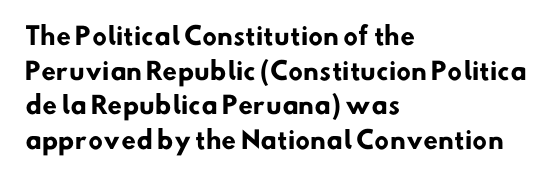
Q: Is the text bold? A: Yes.
Q: Is the text underlined? A: No.
Q: How is the paragraph aligned? A: Left-aligned.
Q: Is the spacing between letters normal or unusually wide? A: Normal.
Q: Is the spacing between lines tight, normal or loose? A: Normal.
